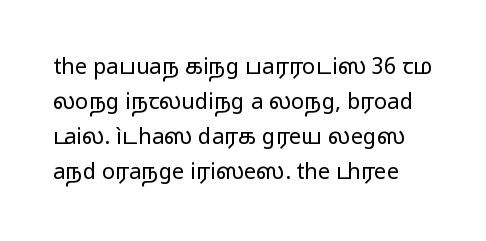
The image shows 22 px text type, upright; set normal line spacing (1.59x), normal letter spacing, not underlined.
